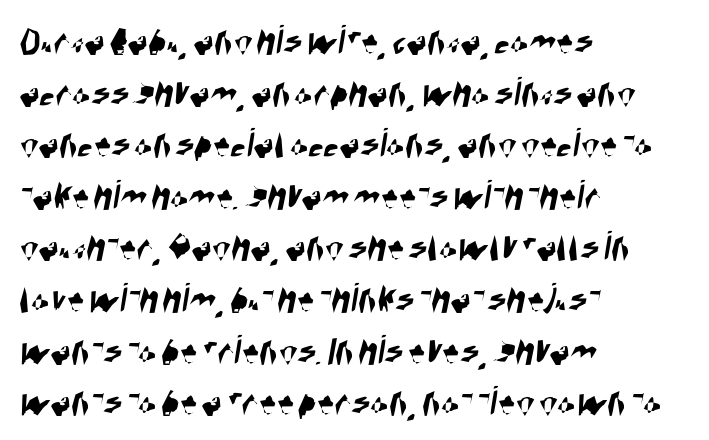
{"serif": "no", "width": "condensed", "stroke_contrast": "high", "x_height": "large", "monospaced": "no", "underline": "no", "align": "left", "line_spacing_ratio": 1.2, "letter_spacing": "normal", "letter_spacing_em": 0.0, "glyph_px": 43}
